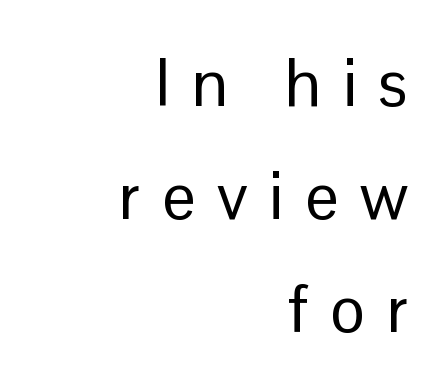
Q: Is the text bold? A: No.
Q: Is the text italic (slanted)? A: No, it is upright.
Q: Is the typeface a serif or a sans-serif typeface? A: Sans-serif.
Q: Is the text underlined? A: No.
Q: How is the paragraph aligned? A: Right-aligned.
Q: Is the spacing between letters normal or unusually wide? A: Unusually wide.
Q: Width (condensed, normal, or wide)? A: Normal.
Q: Stroke contrast? A: Low.
Q: x-height? A: Medium.
Q: Monospaced? A: No.
